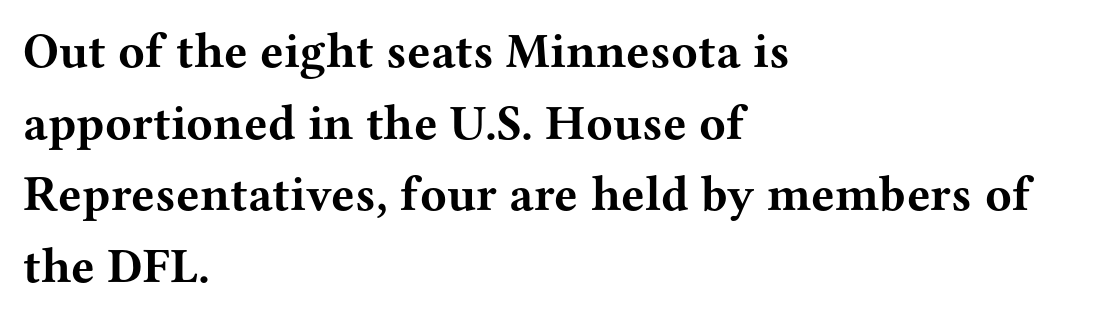
Q: Is the text bold? A: Yes.
Q: Is the text italic (slanted)? A: No, it is upright.
Q: Is the typeface a serif or a sans-serif typeface? A: Serif.
Q: Is the text underlined? A: No.
Q: How is the paragraph aligned? A: Left-aligned.
Q: Is the spacing between letters normal or unusually wide? A: Normal.
Q: Is the spacing between lines tight, normal or loose? A: Normal.
Q: Width (condensed, normal, or wide)? A: Wide.
Q: Stroke contrast? A: Medium.
Q: x-height? A: Medium.
Q: Monospaced? A: No.
